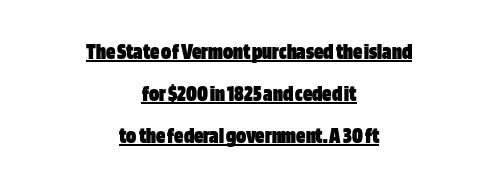
Is the block centered? Yes — each line is placed symmetrically about the middle. Italic: no, the glyphs are upright roman. In designer terms, the underline attribute is active on this setting. Bold? Absolutely — the strokes are thick and heavy. The rendering keeps characters at their native spacing.
